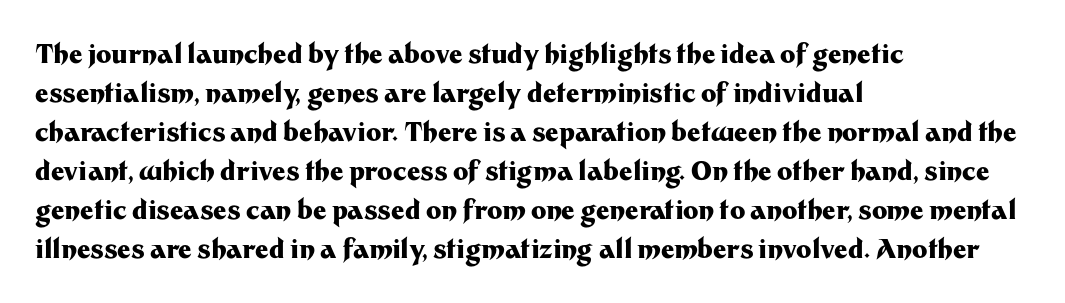
{"italic": "no", "bold": "yes", "underline": "no", "align": "left", "line_spacing": "normal", "line_spacing_ratio": 1.5, "letter_spacing": "normal", "letter_spacing_em": 0.0, "glyph_px": 26}
